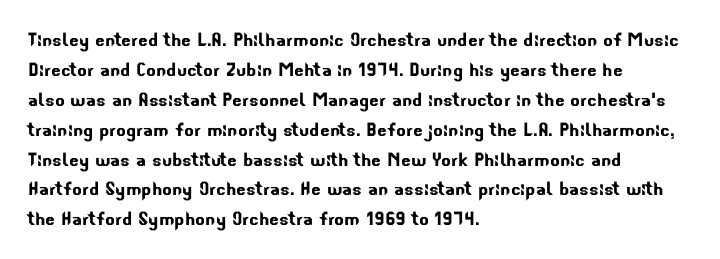
Underlining? Definitely not there. The passage is arranged the way most books set body copy — flush left. The tracking reads as untouched default to a designer's eye. Regarding leading, the lines here are spaced in the standard way.
